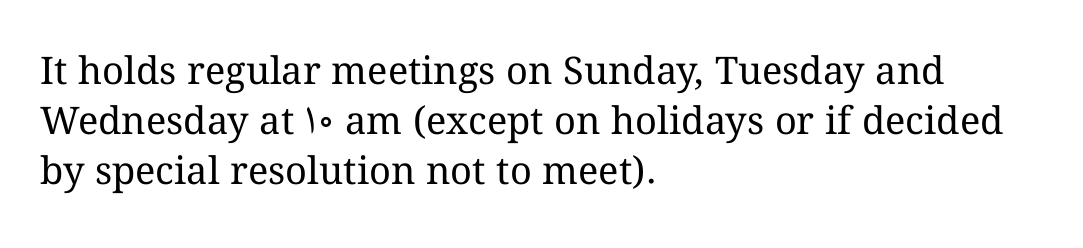
{"italic": "no", "bold": "no", "weight": "regular", "width": "normal", "stroke_contrast": "medium", "x_height": "medium", "monospaced": "no", "underline": "no", "align": "left", "line_spacing": "normal", "line_spacing_ratio": 1.32, "letter_spacing": "normal", "letter_spacing_em": 0.0, "glyph_px": 38}
